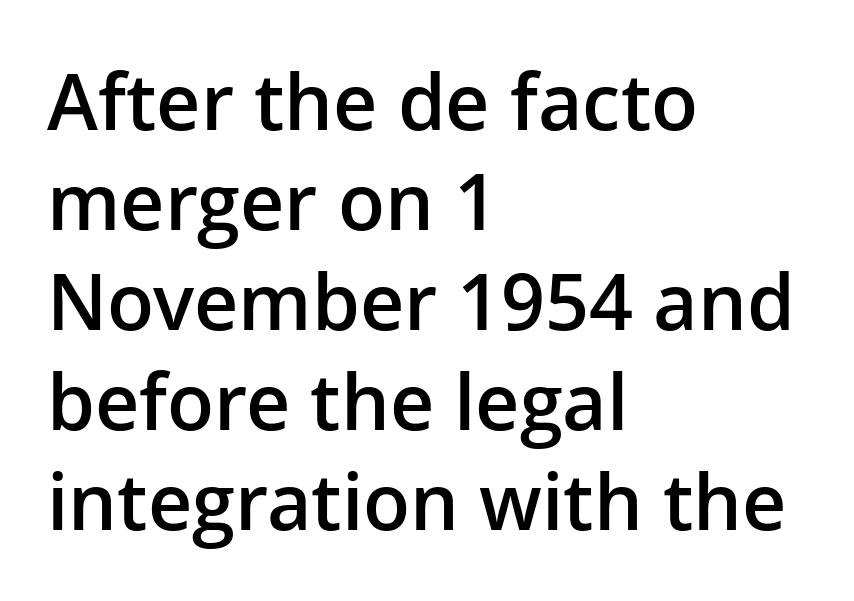
{"serif": "no", "italic": "no", "bold": "semi", "weight": "semibold", "width": "normal", "stroke_contrast": "low", "x_height": "medium", "monospaced": "no", "underline": "no", "align": "left", "line_spacing": "normal", "line_spacing_ratio": 1.3, "letter_spacing": "normal", "letter_spacing_em": 0.0, "glyph_px": 77}
